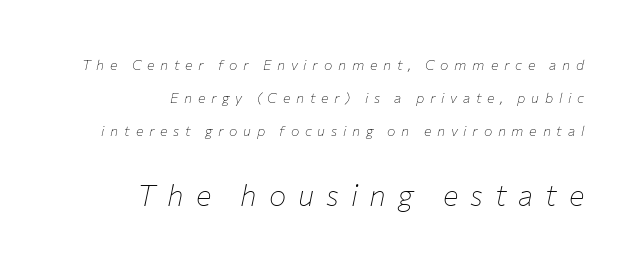
{"italic": "yes", "lean": "right", "slant_degrees": 12, "bold": "no", "weight": "thin", "width": "normal", "stroke_contrast": "low", "x_height": "medium", "monospaced": "no", "underline": "no", "align": "right", "line_spacing": "loose", "line_spacing_ratio": 2.34, "letter_spacing": "wide", "letter_spacing_em": 0.41, "larger_block": "second", "size_ratio": 2.07, "glyph_px": 29}
